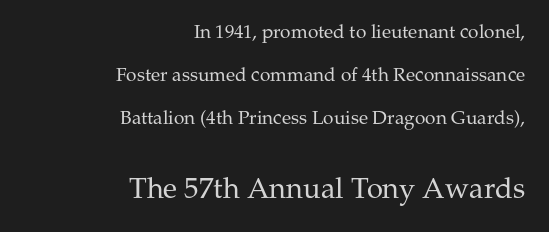
Q: Is the text bold? A: No.
Q: Is the text italic (slanted)? A: No, it is upright.
Q: Is the typeface a serif or a sans-serif typeface? A: Serif.
Q: Is the text underlined? A: No.
Q: How is the paragraph aligned? A: Right-aligned.
Q: Is the spacing between letters normal or unusually wide? A: Normal.
Q: Is the spacing between lines tight, normal or loose? A: Loose.
Q: Which block of text is set in a larger size, the first (top) or the second (bottom)? A: The second (bottom) one.
Q: Width (condensed, normal, or wide)? A: Normal.
Q: Stroke contrast? A: Medium.
Q: x-height? A: Medium.
Q: Monospaced? A: No.
